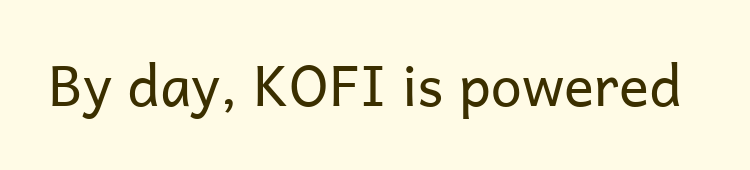
Check where the strokes stop: nothing finishes them off — pure sans. The rendering keeps characters at their native spacing. Lines of text with bare space underneath. No extra ink here — the face is not bold. You could not count columns in this text — the font is proportionally spaced. The axis of the letterforms is exactly vertical.
